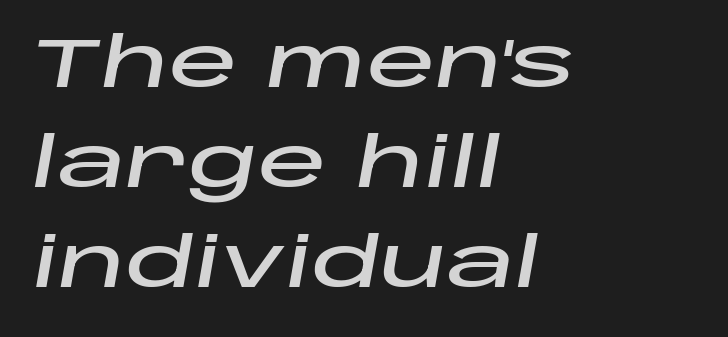
Visually the block forms a straight wall on the left and a jagged coastline on the right. Successive baselines arrive at the customary interval. The passage shown is typed in a proportional face where columns would drift. There's an unmistakable incline to the writing here. The gaps between neighbouring characters are ordinary and unremarkable.
